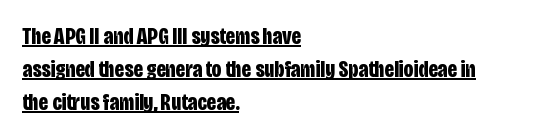
{"italic": "no", "bold": "yes", "underline": "yes", "align": "left", "line_spacing": "normal", "line_spacing_ratio": 1.43, "letter_spacing": "normal", "letter_spacing_em": 0.0, "glyph_px": 23}
